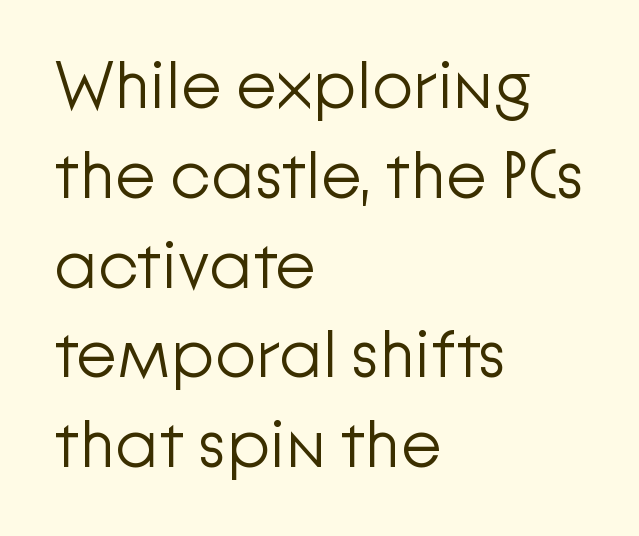
The cut favours lightness, reaching ordinary text weight at its darkest. When letters stand straight like this, we call the style roman or upright. Here the glyphs are tracked normally, forming tight word shapes. Note: no serifs on the glyphs. Compared with typical paragraphs, the rows here are spaced about the same.
